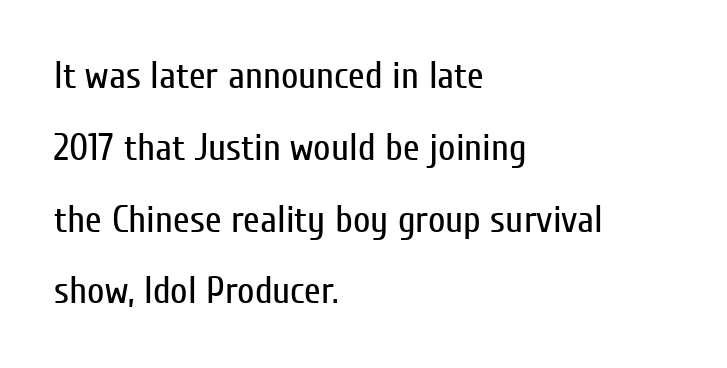
Bold? No — there's no thickening of the strokes. The face used here is proportionally spaced, like ordinary book or web type. The horizontal fit of the characters is conventional and even. The font's upright variant was chosen for this text. This rendering employs a face without finishing strokes, i.e., a sans-serif.
